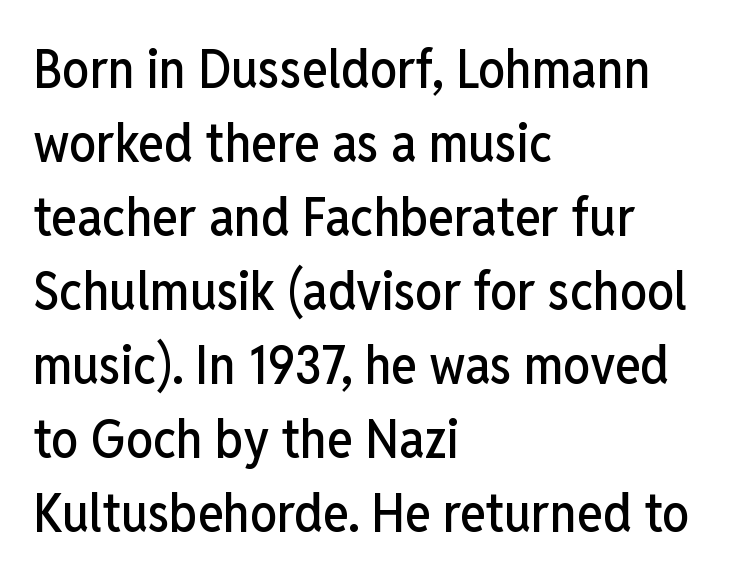
Font category for this specimen: sans-serif. The face used here is rendered with its standard letterfit. The face used here is proportionally spaced, like ordinary book or web type. Style check: upright. The paragraph shown leans on its left margin. A clean baseline with only descenders dipping below it.
